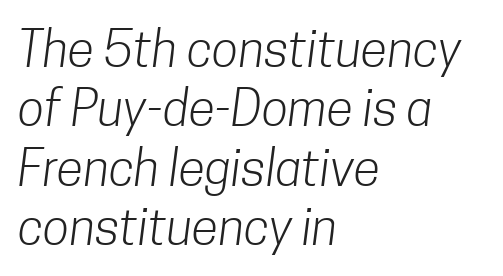
Q: Is the text bold? A: No.
Q: Is the typeface a serif or a sans-serif typeface? A: Sans-serif.
Q: Is the text underlined? A: No.
Q: How is the paragraph aligned? A: Left-aligned.
Q: Is the spacing between letters normal or unusually wide? A: Normal.
Q: Width (condensed, normal, or wide)? A: Condensed.
Q: Stroke contrast? A: Low.
Q: x-height? A: Medium.
Q: Monospaced? A: No.
